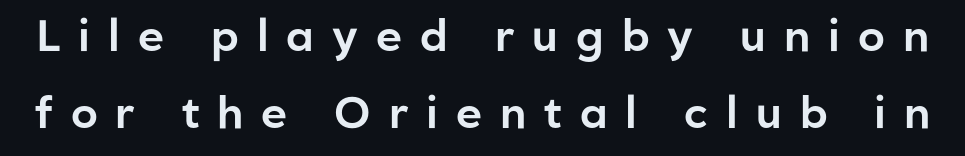
{"serif": "no", "italic": "no", "width": "normal", "stroke_contrast": "low", "x_height": "medium", "monospaced": "no", "underline": "no", "line_spacing_ratio": 1.74, "letter_spacing": "wide", "letter_spacing_em": 0.41, "glyph_px": 44}
